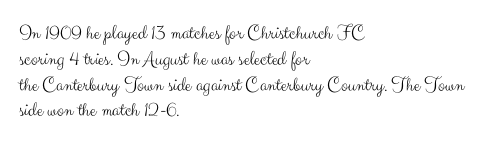
The image shows 21 px text type; set left-aligned, line spacing 1.23x, normal letter spacing, not underlined.
